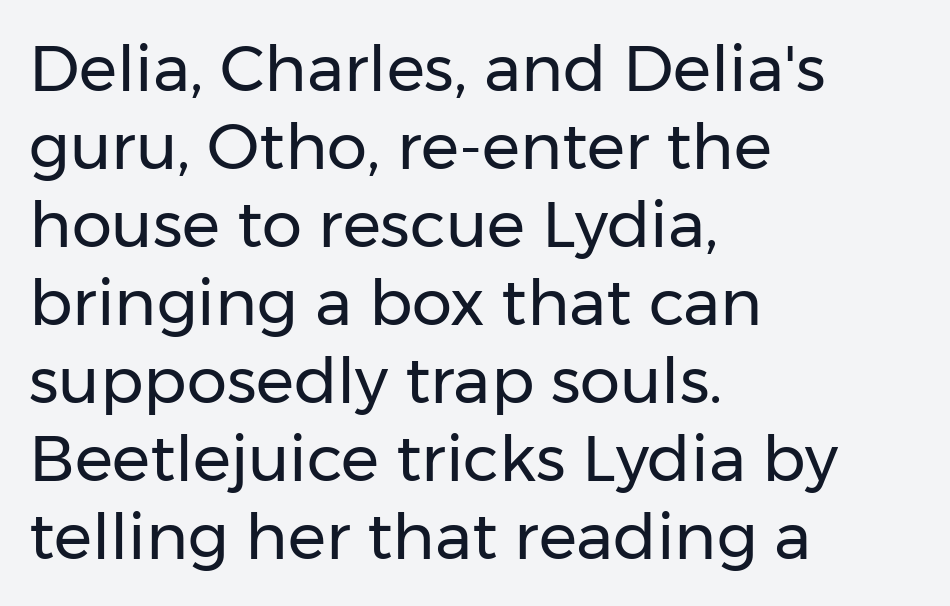
The image shows 64 px regular-weight sans-serif type, upright; set left-aligned, line spacing 1.22x, normal letter spacing, not underlined; low stroke contrast and a medium x-height.
